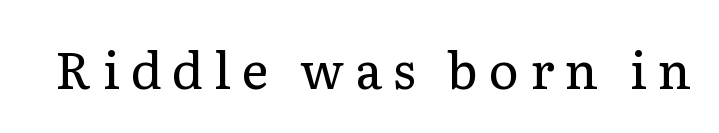
Q: Is the text bold? A: No.
Q: Is the text italic (slanted)? A: No, it is upright.
Q: Is the typeface a serif or a sans-serif typeface? A: Serif.
Q: Is the text underlined? A: No.
Q: Is the spacing between letters normal or unusually wide? A: Unusually wide.
Q: Width (condensed, normal, or wide)? A: Normal.
Q: Stroke contrast? A: Low.
Q: x-height? A: Medium.
Q: Monospaced? A: No.
